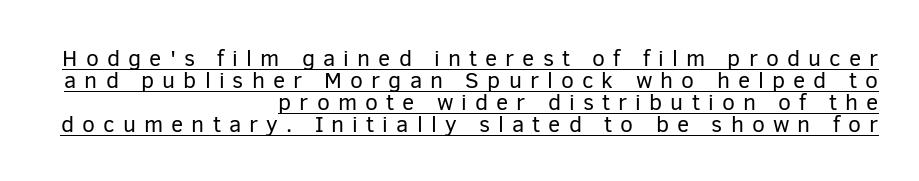
Q: Is the text bold? A: No.
Q: Is the text italic (slanted)? A: No, it is upright.
Q: Is the text underlined? A: Yes.
Q: How is the paragraph aligned? A: Right-aligned.
Q: Is the spacing between letters normal or unusually wide? A: Unusually wide.
Q: Is the spacing between lines tight, normal or loose? A: Tight.
